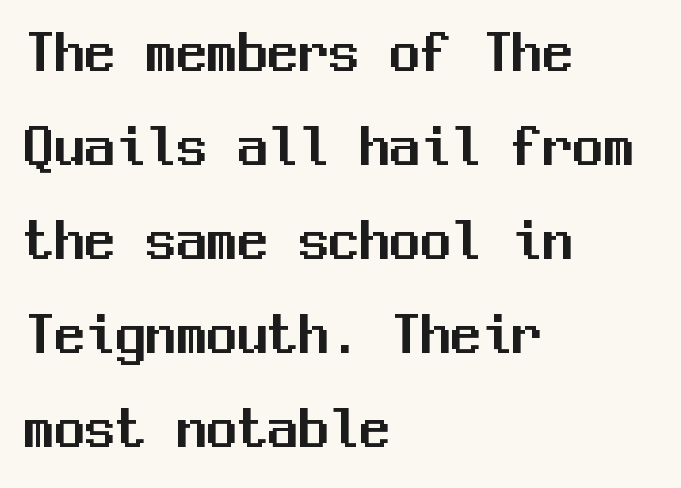
This sample has the even, mechanical cadence of fixed-width lettering. The lines are quadded left. Underlining? Definitely not there. Observe the absence of serifs on each vertical stroke in this sample. Posture: upright roman.
